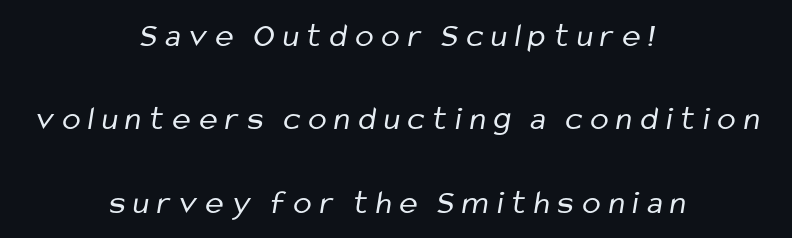
Is this a sans? Yes — the strokes have no serifs. Leading: increased. Words float on clear page, feet unadorned. Heaviness? Minimal to ordinary, like unemphasized prose.
